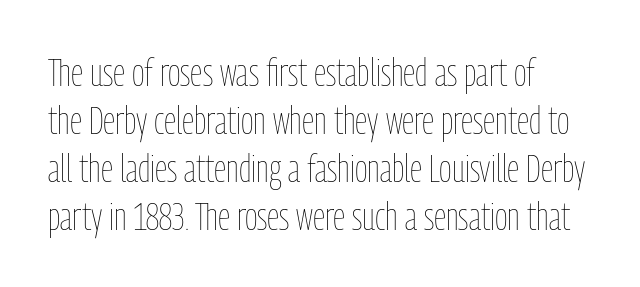
Q: Is the text bold? A: No.
Q: Is the text italic (slanted)? A: No, it is upright.
Q: Is the text underlined? A: No.
Q: How is the paragraph aligned? A: Left-aligned.
Q: Is the spacing between letters normal or unusually wide? A: Normal.
Q: Width (condensed, normal, or wide)? A: Condensed.
Q: Stroke contrast? A: Low.
Q: x-height? A: Medium.
Q: Monospaced? A: No.
